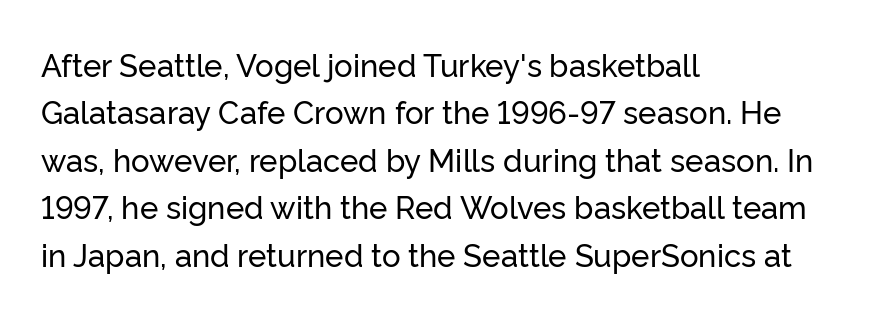
{"serif": "no", "italic": "no", "width": "normal", "stroke_contrast": "low", "x_height": "medium", "monospaced": "no", "underline": "no", "align": "left", "line_spacing": "normal", "line_spacing_ratio": 1.53, "letter_spacing": "normal", "letter_spacing_em": 0.0, "glyph_px": 31}
